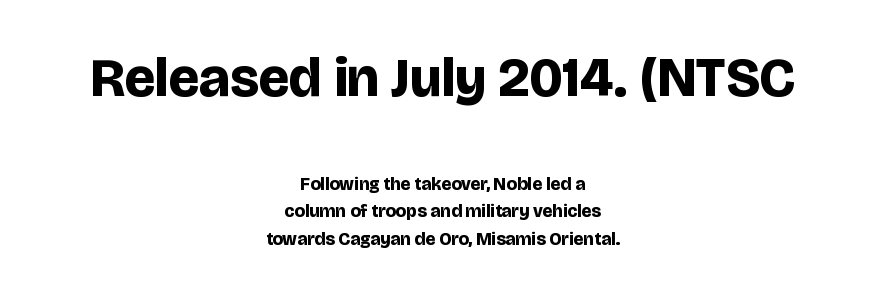
The image shows 55 px bold sans-serif type, upright; set centered, normal line spacing (1.54x), normal letter spacing, not underlined; the first (top) block is 3.06x larger; low stroke contrast and a large x-height.
